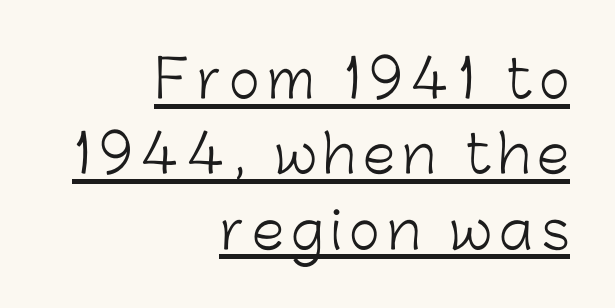
Q: Is the text bold? A: No.
Q: Is the text italic (slanted)? A: No, it is upright.
Q: Is the typeface a serif or a sans-serif typeface? A: Sans-serif.
Q: Is the text underlined? A: Yes.
Q: How is the paragraph aligned? A: Right-aligned.
Q: Is the spacing between lines tight, normal or loose? A: Normal.
Q: Width (condensed, normal, or wide)? A: Normal.
Q: Stroke contrast? A: Low.
Q: x-height? A: Medium.
Q: Monospaced? A: No.
